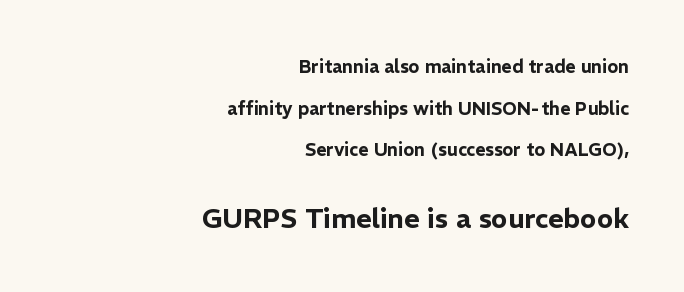
The specimen reads as upright at a glance. Clear beneath every line of the passage. Each word holds together tightly as a unit, with standard inter-letter gaps. Does the copy run flush right? Yes — the right margin is perfectly even. Regarding leading, the lines here are spaced well apart. Look at the glyph heights: the lower group is clearly the bigger setting.
